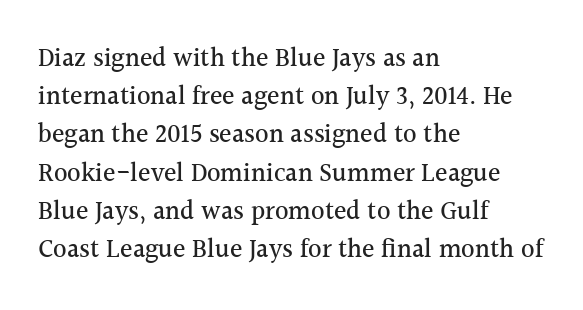
{"italic": "no", "underline": "no", "align": "left", "line_spacing": "normal", "line_spacing_ratio": 1.47, "letter_spacing": "normal", "letter_spacing_em": 0.0, "glyph_px": 26}
